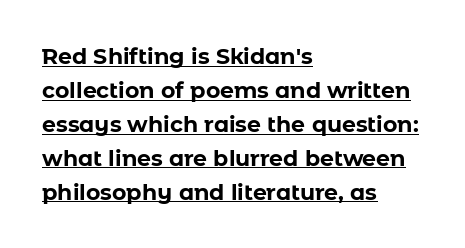
The image shows 22 px bold type, upright; set left-aligned, normal line spacing (1.54x), normal letter spacing, underlined.
